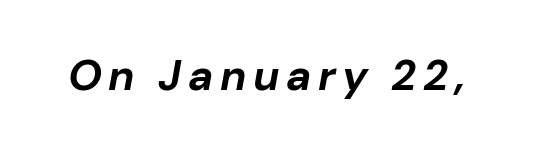
The image shows 43 px bold type, italic (leaning right); set not underlined; low stroke contrast and a medium x-height.
